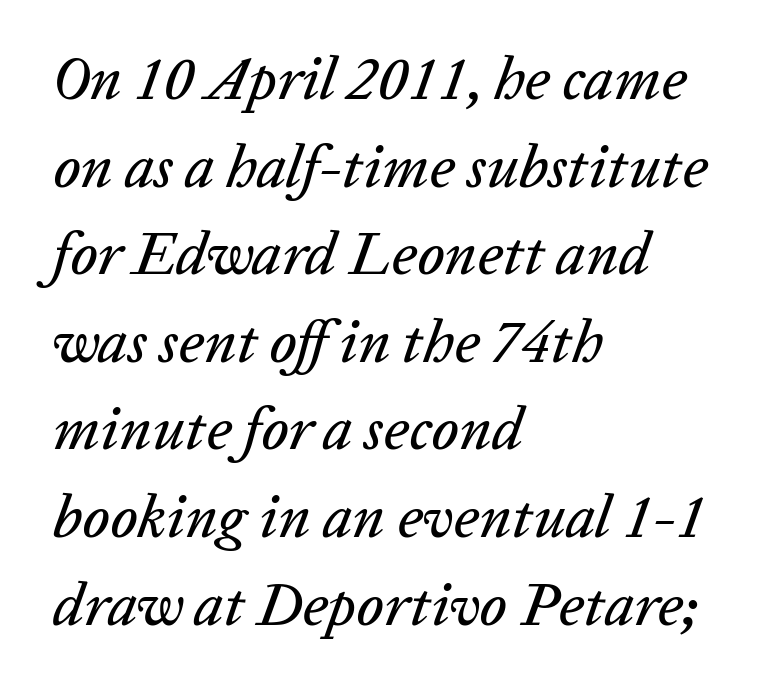
Q: Is the text italic (slanted)? A: Yes, it leans right by about 20 degrees.
Q: Is the text underlined? A: No.
Q: How is the paragraph aligned? A: Left-aligned.
Q: Is the spacing between letters normal or unusually wide? A: Normal.
Q: Is the spacing between lines tight, normal or loose? A: Normal.
Q: Width (condensed, normal, or wide)? A: Normal.
Q: Stroke contrast? A: Low.
Q: x-height? A: Medium.
Q: Monospaced? A: No.
